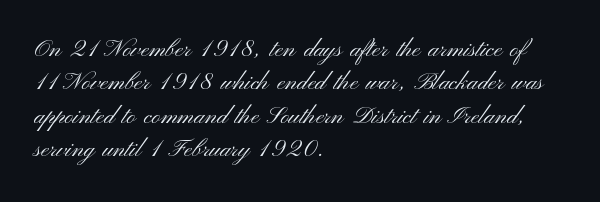
Q: Is the text bold? A: No.
Q: Is the text italic (slanted)? A: Yes.
Q: Is the text underlined? A: No.
Q: How is the paragraph aligned? A: Left-aligned.
Q: Is the spacing between letters normal or unusually wide? A: Normal.
Q: Is the spacing between lines tight, normal or loose? A: Normal.
